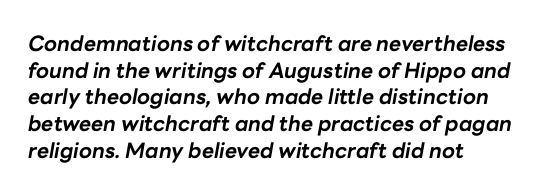
Q: Is the text bold? A: Yes.
Q: Is the text italic (slanted)? A: Yes, it leans right by about 10 degrees.
Q: Is the text underlined? A: No.
Q: How is the paragraph aligned? A: Left-aligned.
Q: Is the spacing between letters normal or unusually wide? A: Normal.
Q: Is the spacing between lines tight, normal or loose? A: Normal.
